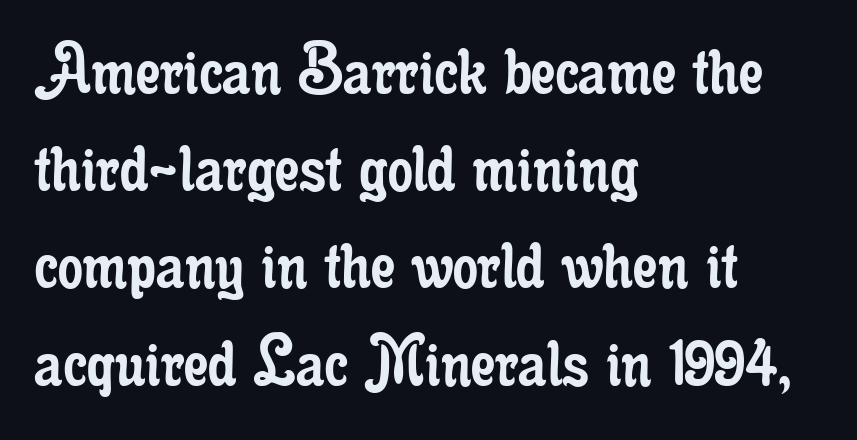
{"serif": "yes", "italic": "no", "bold": "no", "weight": "regular", "width": "condensed", "stroke_contrast": "low", "x_height": "small", "monospaced": "no", "underline": "no", "align": "left", "line_spacing_ratio": 1.23, "letter_spacing": "normal", "letter_spacing_em": 0.0, "glyph_px": 79}
